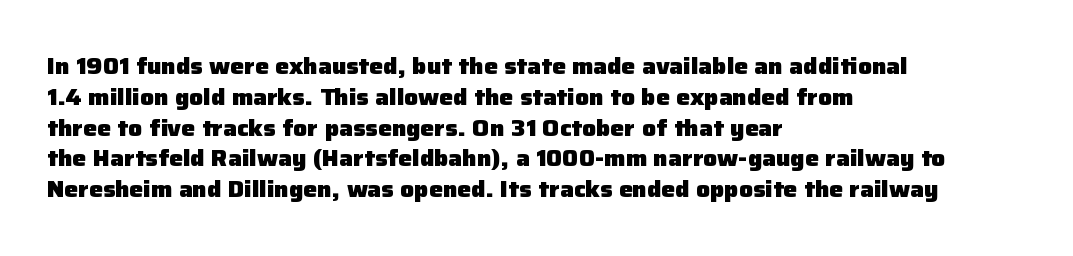
{"italic": "no", "bold": "yes", "underline": "no", "align": "left", "line_spacing": "normal", "line_spacing_ratio": 1.34, "letter_spacing": "normal", "letter_spacing_em": 0.0, "glyph_px": 23}
